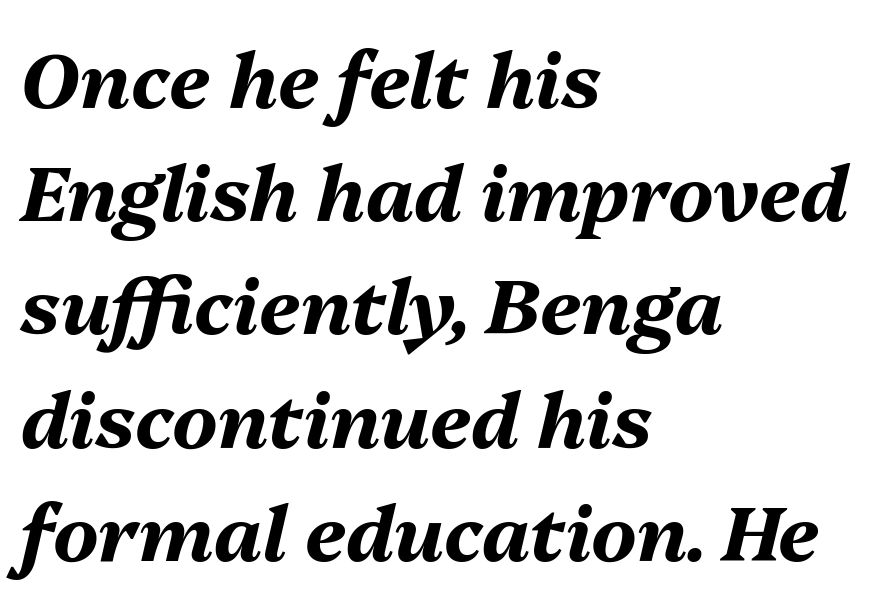
Q: Is the text bold? A: Yes.
Q: Is the text italic (slanted)? A: Yes, it leans right by about 13 degrees.
Q: Is the text underlined? A: No.
Q: How is the paragraph aligned? A: Left-aligned.
Q: Is the spacing between letters normal or unusually wide? A: Normal.
Q: Is the spacing between lines tight, normal or loose? A: Normal.
Q: Width (condensed, normal, or wide)? A: Normal.
Q: Stroke contrast? A: Medium.
Q: x-height? A: Medium.
Q: Monospaced? A: No.
